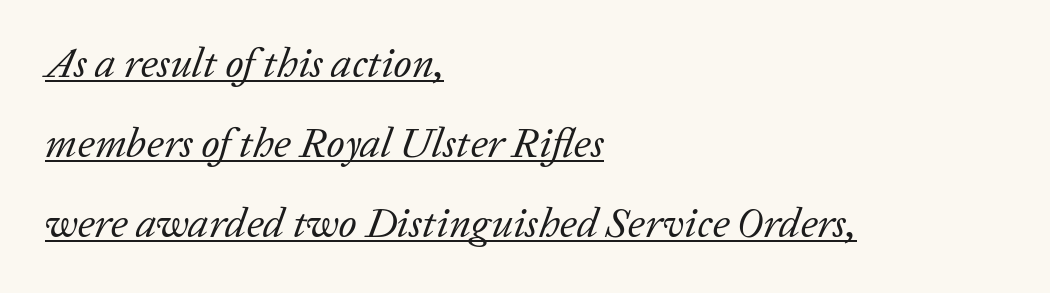
The image shows 42 px regular-weight serif type, italic (leaning right); set left-aligned, loose line spacing (1.9x), normal letter spacing, underlined; low stroke contrast and a medium x-height.
